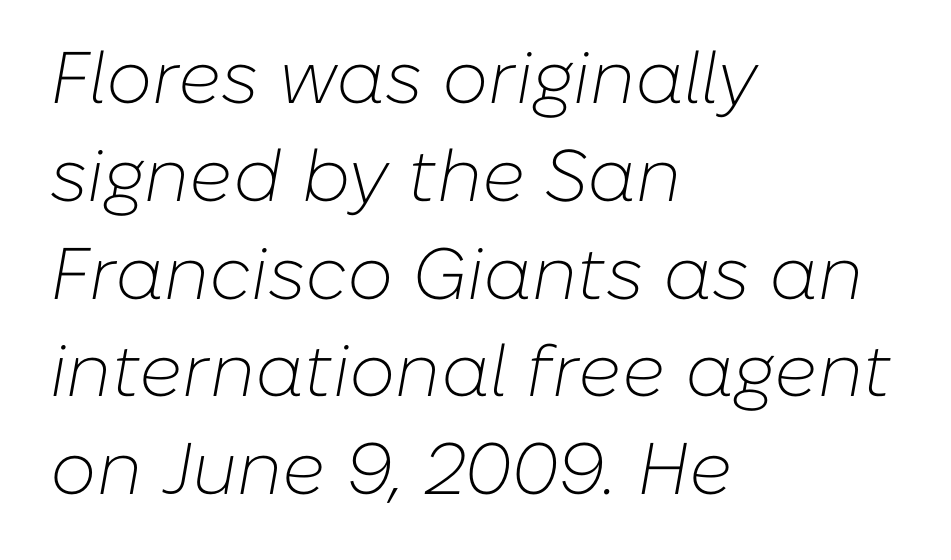
{"italic": "yes", "lean": "right", "slant_degrees": 10, "bold": "no", "weight": "light", "width": "normal", "stroke_contrast": "low", "x_height": "medium", "monospaced": "no", "underline": "no", "align": "left", "line_spacing": "normal", "line_spacing_ratio": 1.34, "letter_spacing": "normal", "letter_spacing_em": 0.0, "glyph_px": 73}
